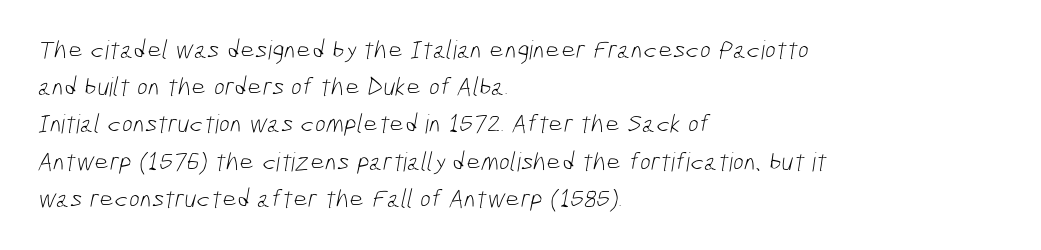
The image shows 26 px text type; set left-aligned, normal line spacing (1.43x), normal letter spacing, not underlined.
